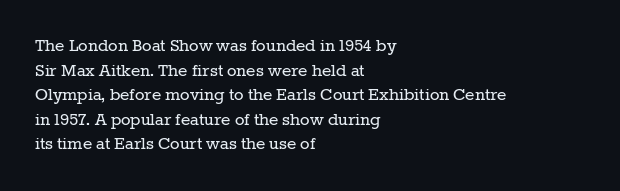
Casual observation: everything's shoved over to the left. This is not heavy type; no bold has been used. Italic? Not at all — the glyphs are vertical. The space beneath each line is pristine and unruled. No extra tracking has been applied to these lines.
